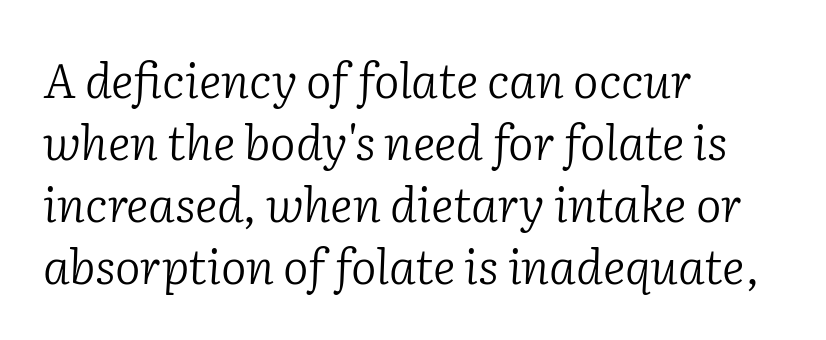
Q: Is the text bold? A: No.
Q: Is the text italic (slanted)? A: Yes, it leans right by about 2 degrees.
Q: Is the typeface a serif or a sans-serif typeface? A: Serif.
Q: Is the text underlined? A: No.
Q: How is the paragraph aligned? A: Left-aligned.
Q: Is the spacing between letters normal or unusually wide? A: Normal.
Q: Is the spacing between lines tight, normal or loose? A: Normal.
Q: Width (condensed, normal, or wide)? A: Normal.
Q: Stroke contrast? A: Low.
Q: x-height? A: Medium.
Q: Monospaced? A: No.
